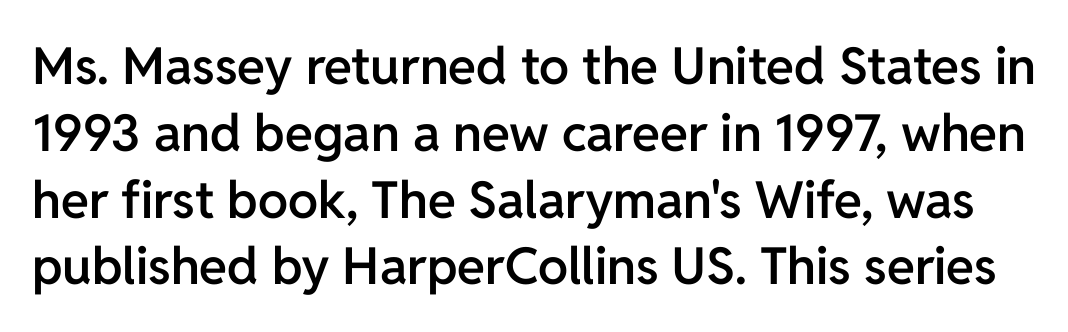
The image shows 51 px semibold sans-serif type, upright; set normal line spacing (1.31x), normal letter spacing, not underlined; low stroke contrast and a medium x-height.
